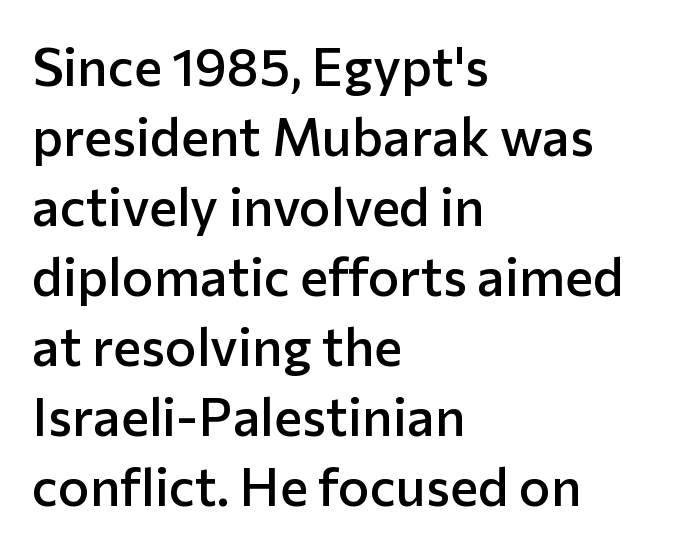
Q: Is the text bold? A: Semi-bold.
Q: Is the text italic (slanted)? A: No, it is upright.
Q: Is the typeface a serif or a sans-serif typeface? A: Sans-serif.
Q: Is the text underlined? A: No.
Q: How is the paragraph aligned? A: Left-aligned.
Q: Is the spacing between letters normal or unusually wide? A: Normal.
Q: Is the spacing between lines tight, normal or loose? A: Normal.
Q: Width (condensed, normal, or wide)? A: Normal.
Q: Stroke contrast? A: Low.
Q: x-height? A: Medium.
Q: Monospaced? A: No.
